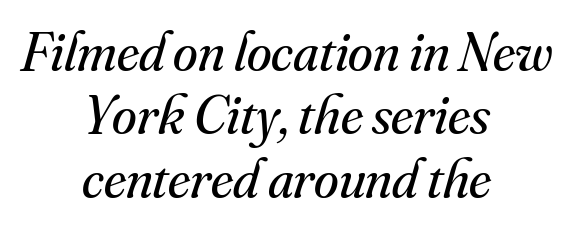
Only glyphs here, with clear space below each row. Horizontally, the lines are justified to the midpoint only. Nothing unusual about the tracking: characters are spaced as the font intends. Note: serifs present on the glyphs.
